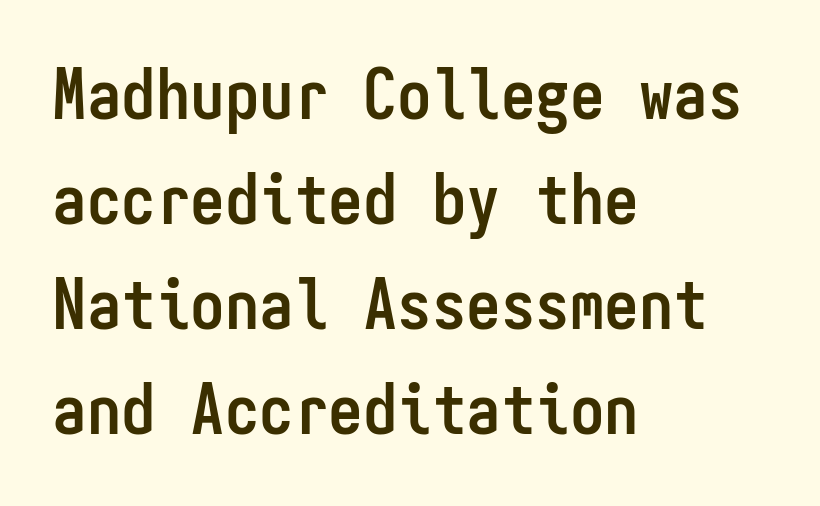
Q: Is the text bold? A: Yes.
Q: Is the text italic (slanted)? A: No, it is upright.
Q: Is the typeface a serif or a sans-serif typeface? A: Sans-serif.
Q: Is the text underlined? A: No.
Q: How is the paragraph aligned? A: Left-aligned.
Q: Is the spacing between letters normal or unusually wide? A: Normal.
Q: Is the spacing between lines tight, normal or loose? A: Normal.
Q: Width (condensed, normal, or wide)? A: Condensed.
Q: Stroke contrast? A: Low.
Q: x-height? A: Medium.
Q: Monospaced? A: Yes.
